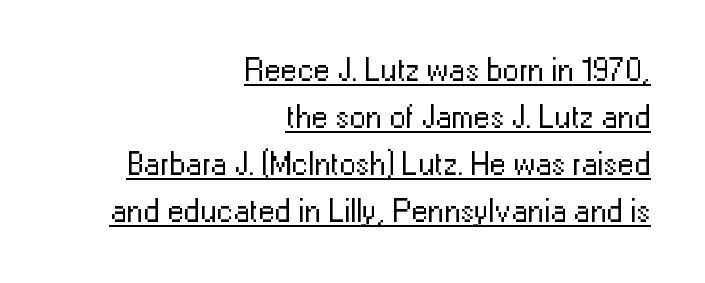
Q: Is the text bold? A: No.
Q: Is the text italic (slanted)? A: No, it is upright.
Q: Is the typeface a serif or a sans-serif typeface? A: Sans-serif.
Q: Is the text underlined? A: Yes.
Q: How is the paragraph aligned? A: Right-aligned.
Q: Is the spacing between letters normal or unusually wide? A: Normal.
Q: Is the spacing between lines tight, normal or loose? A: Normal.
Q: Width (condensed, normal, or wide)? A: Normal.
Q: Stroke contrast? A: Low.
Q: x-height? A: Medium.
Q: Monospaced? A: No.
